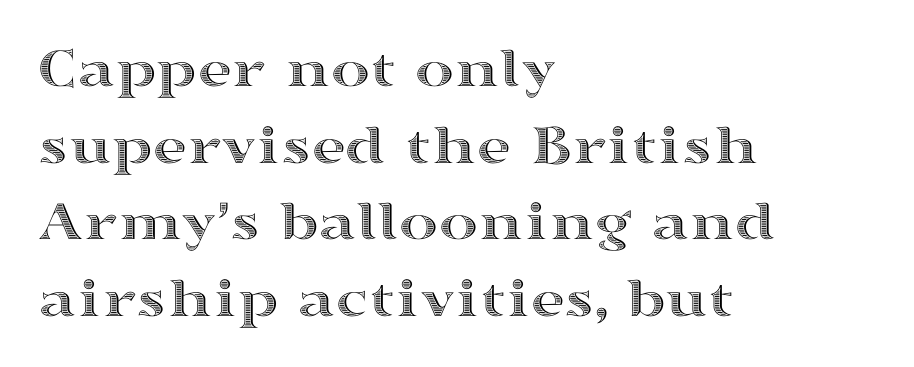
The image shows 59 px wide type, upright; set left-aligned, normal line spacing (1.3x), normal letter spacing, not underlined; a medium x-height.
